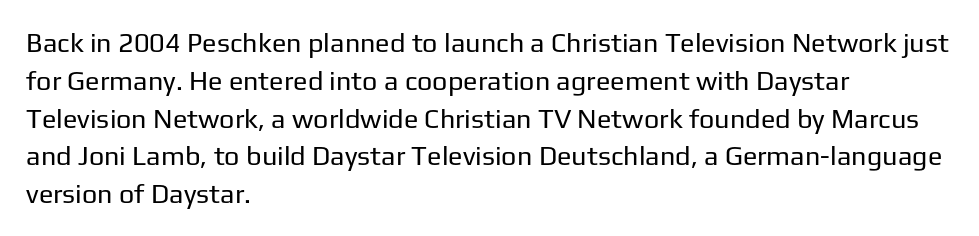
{"italic": "no", "bold": "no", "underline": "no", "align": "left", "line_spacing": "normal", "line_spacing_ratio": 1.4, "letter_spacing": "normal", "letter_spacing_em": 0.0, "glyph_px": 27}
